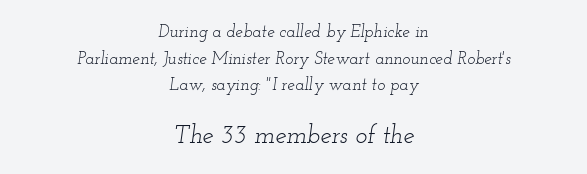
The image shows 25 px text type, italic (leaning right); set centered, normal line spacing (1.56x), normal letter spacing, not underlined; the second (bottom) block is 1.47x larger.
